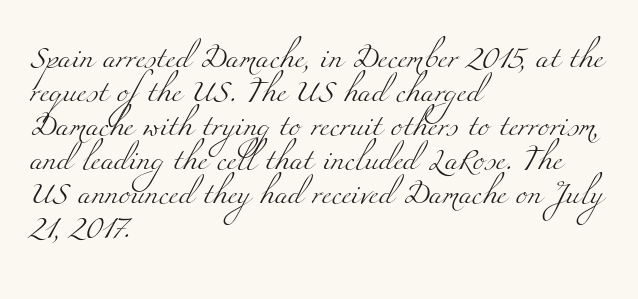
The image shows 22 px text type; set left-aligned, normal line spacing (1.55x), normal letter spacing, not underlined.
